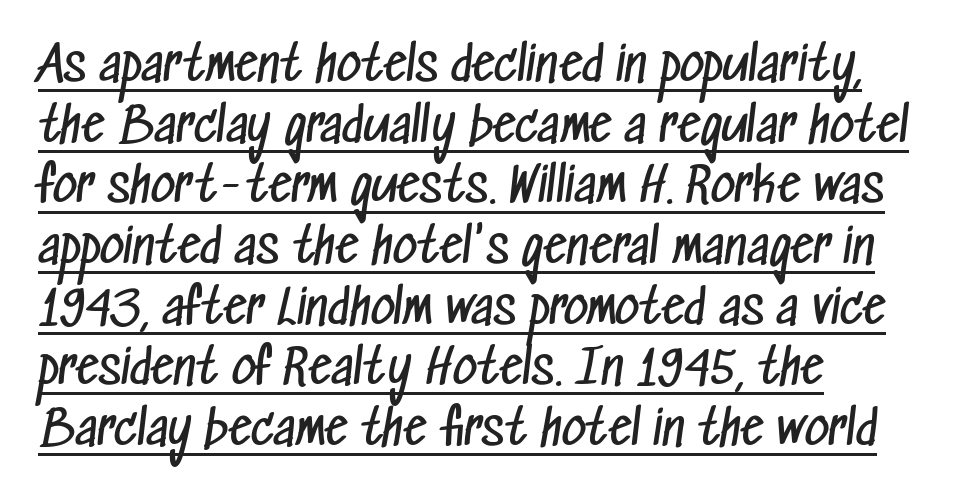
Q: Is the text bold? A: No.
Q: Is the typeface a serif or a sans-serif typeface? A: Sans-serif.
Q: Is the text underlined? A: Yes.
Q: How is the paragraph aligned? A: Left-aligned.
Q: Is the spacing between letters normal or unusually wide? A: Normal.
Q: Is the spacing between lines tight, normal or loose? A: Normal.
Q: Width (condensed, normal, or wide)? A: Condensed.
Q: Stroke contrast? A: Low.
Q: x-height? A: Medium.
Q: Monospaced? A: No.
